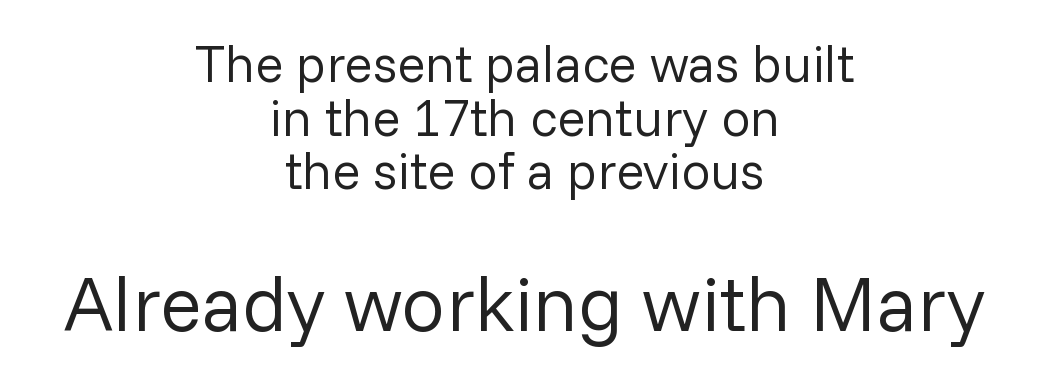
The image shows 78 px regular-weight sans-serif type, upright; set centered, tight line spacing (1.03x), normal letter spacing, not underlined; the second (bottom) block is 1.5x larger; low stroke contrast and a medium x-height.
